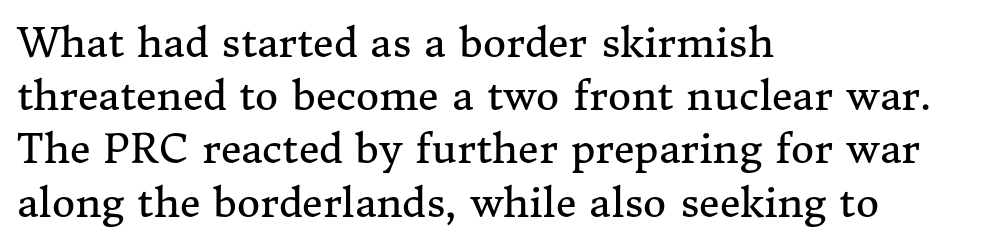
Examine the stroke ends and you'll spot serifs. Characters follow at the spacing the type designer built in. Note the varied advance widths — an 'i' is clearly narrower than an 'm'. Typeset ragged right — the left edge is the straight one.
